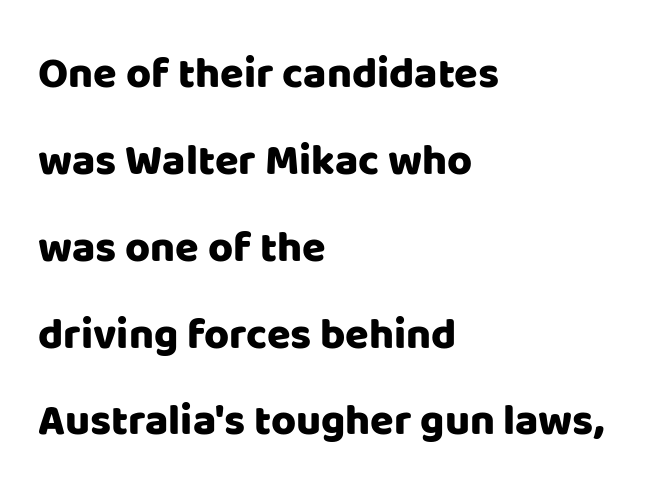
The image shows 43 px sans-serif type, upright; set left-aligned, loose line spacing (2.02x), normal letter spacing, not underlined; low stroke contrast and a large x-height.
